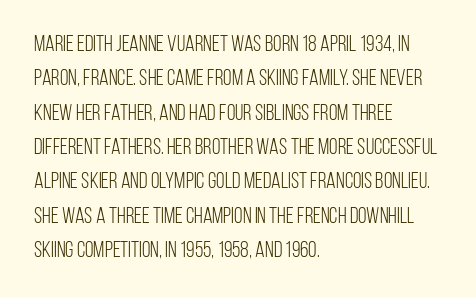
{"italic": "no", "bold": "no", "underline": "no", "align": "left", "line_spacing": "normal", "line_spacing_ratio": 1.56, "letter_spacing": "normal", "letter_spacing_em": 0.0, "glyph_px": 22}
